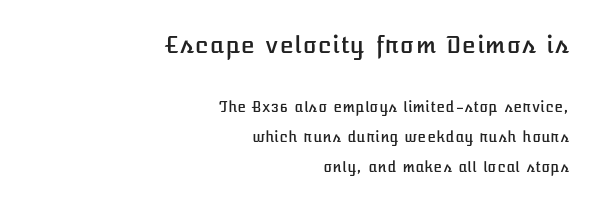
The rendering anchors every line to the right-hand side. Reading top to bottom, the characters get smaller at the block break. These lines keep a tight, regular rhythm from letter to letter. Glance below the letters and you will spot only blank space. Vertically, the passage feels expansive, rows floating well apart. Do the letters lean? They stand straight.
